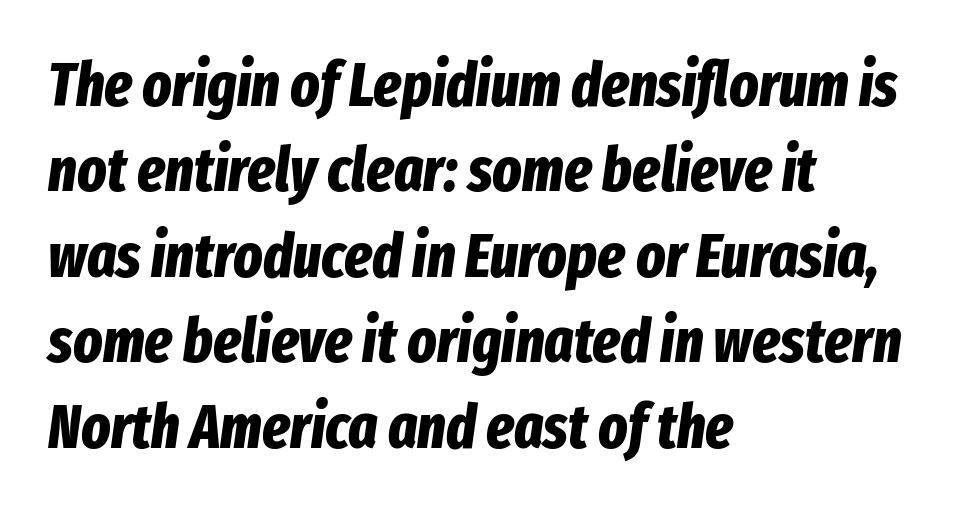
{"italic": "yes", "lean": "right", "slant_degrees": 8, "bold": "yes", "weight": "bold", "width": "condensed", "stroke_contrast": "low", "x_height": "medium", "monospaced": "no", "underline": "no", "align": "left", "line_spacing": "normal", "line_spacing_ratio": 1.4, "letter_spacing": "normal", "letter_spacing_em": 0.0, "glyph_px": 61}
